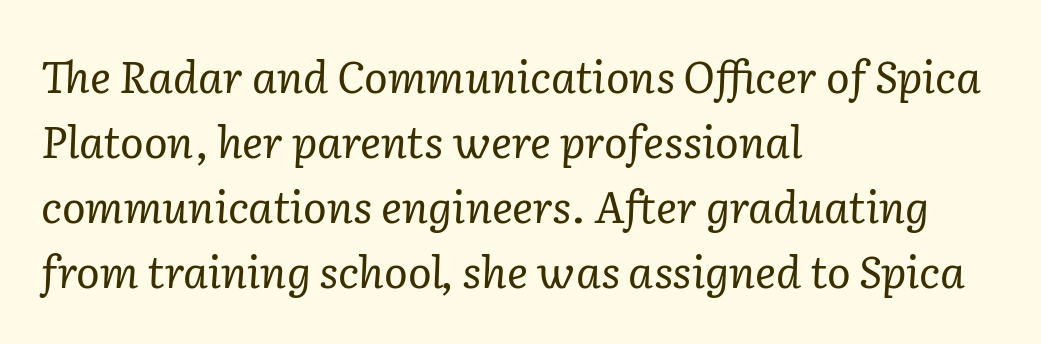
{"serif": "yes", "italic": "yes", "lean": "right", "slant_degrees": 2, "bold": "no", "weight": "regular", "width": "normal", "stroke_contrast": "low", "x_height": "medium", "monospaced": "no", "underline": "no", "align": "left", "line_spacing": "normal", "line_spacing_ratio": 1.48, "letter_spacing": "normal", "letter_spacing_em": 0.0, "glyph_px": 44}
